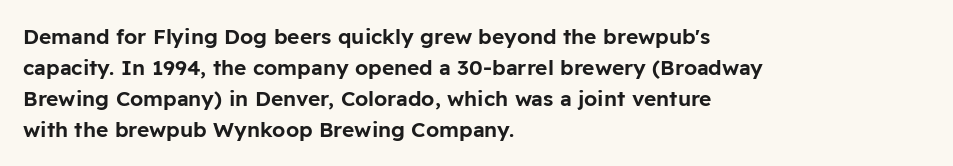
There is no visible air inserted between adjacent glyphs. Alignment: flush left. The words here are not underlined. The axis of the letterforms is exactly vertical. The designer left line spacing at the default.
